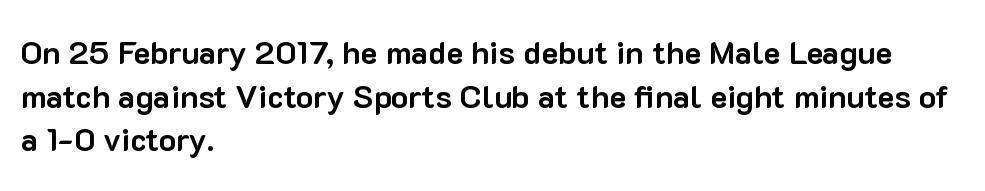
The image shows 32 px bold sans-serif type, upright; set left-aligned, normal line spacing (1.36x), normal letter spacing, not underlined; low stroke contrast and a medium x-height.
